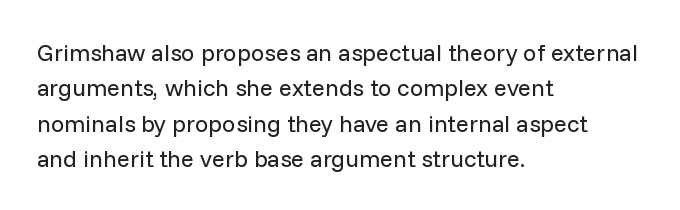
Q: Is the text bold? A: No.
Q: Is the text italic (slanted)? A: No, it is upright.
Q: Is the text underlined? A: No.
Q: How is the paragraph aligned? A: Left-aligned.
Q: Is the spacing between letters normal or unusually wide? A: Normal.
Q: Is the spacing between lines tight, normal or loose? A: Normal.
